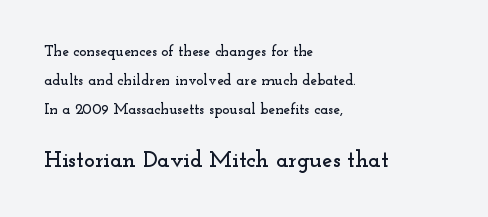
The image shows 23 px text type, upright; set left-aligned, loose line spacing (1.92x), normal letter spacing, not underlined; the second (bottom) block is 1.53x larger.
